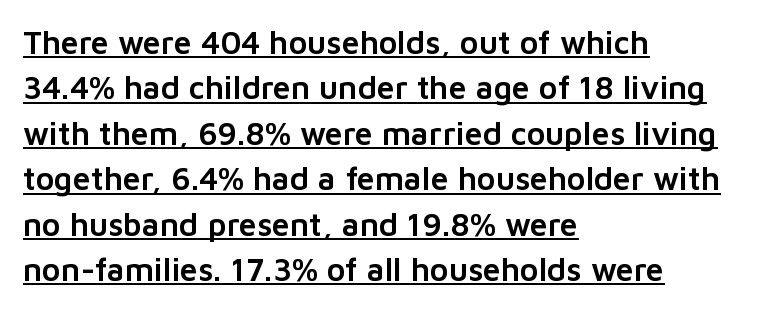
{"serif": "no", "italic": "no", "width": "normal", "stroke_contrast": "low", "x_height": "medium", "monospaced": "no", "underline": "yes", "align": "left", "line_spacing": "normal", "line_spacing_ratio": 1.42, "letter_spacing": "normal", "letter_spacing_em": 0.0, "glyph_px": 32}
